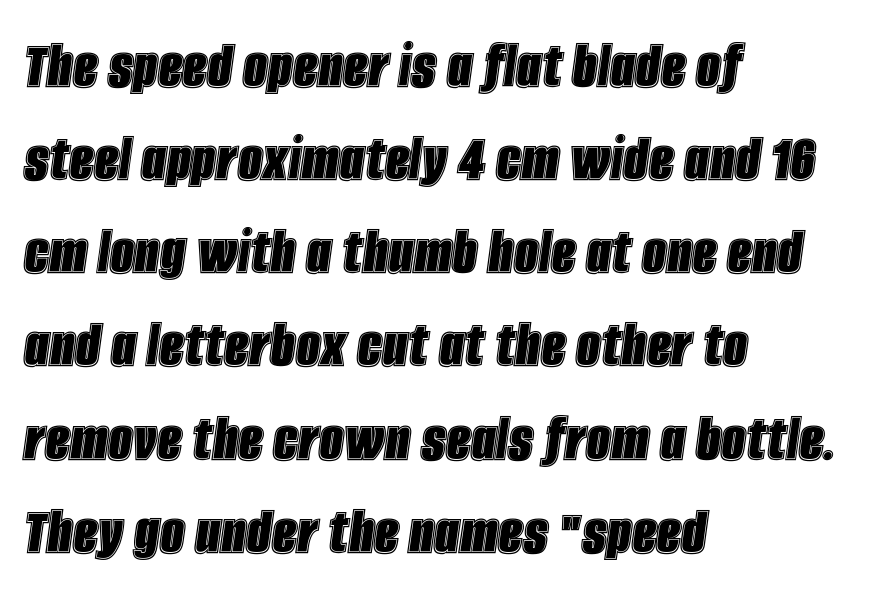
Q: Is the text italic (slanted)? A: Yes, it leans right by about 8 degrees.
Q: Is the text underlined? A: No.
Q: How is the paragraph aligned? A: Left-aligned.
Q: Is the spacing between letters normal or unusually wide? A: Normal.
Q: Is the spacing between lines tight, normal or loose? A: Normal.
Q: Width (condensed, normal, or wide)? A: Condensed.
Q: x-height? A: Large.
Q: Monospaced? A: No.
